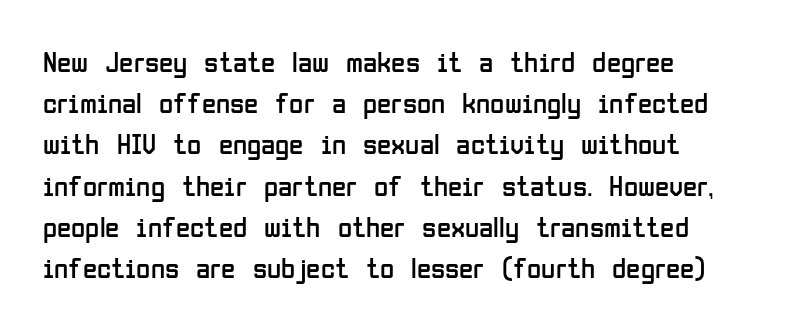
The lettering stays uniformly vertical, giving the passage a roman look. The rendering shows plain stroke endings on the letterforms — a sans-serif design. Each letter keeps its own natural width here, so spacing adapts to shape. Glance below the letters and you will spot only blank space. Default kerning and tracking; the words read as compact shapes.
